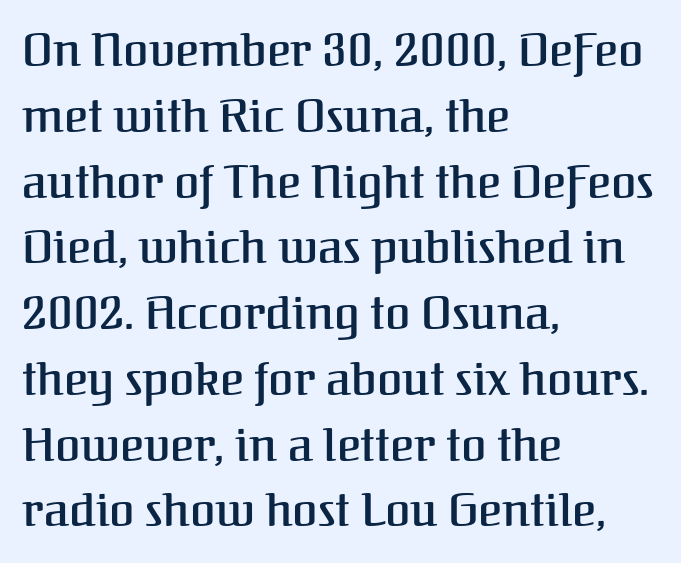
This is the regular roman posture of the typeface. The rendering uses a moderate line-height, typical for paragraphs. Look at the tracking — it's just the regular setting, nothing added. Firm but not heavy-handed strokes: this text is semibold.
